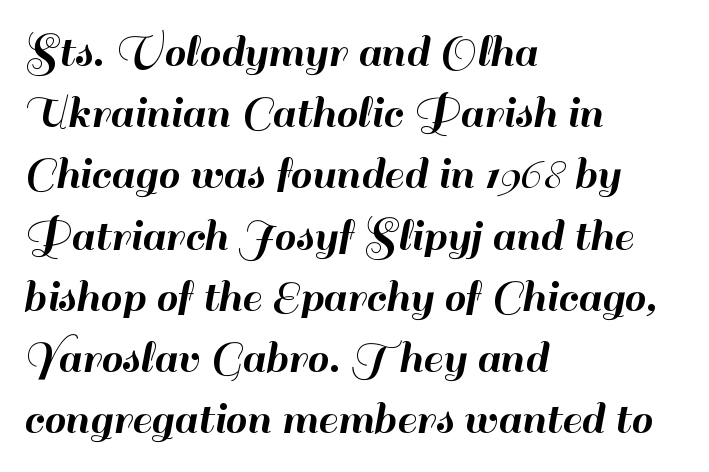
A sans-serif font was chosen for this passage. The lines in this sample share a left origin and differ only in where they stop. Observe the ordinary spacing: letters are neighbours, not strangers. This sample has the flowing, uneven cadence of proportional lettering.
